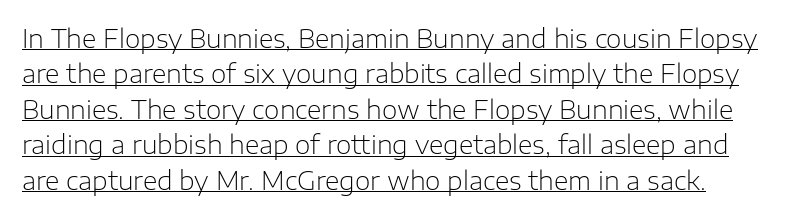
The letters stand upright; this is a roman face. Here the glyphs are tracked normally, forming tight word shapes. Summary of weight: not heavy and not bold. Underlined type. If you measured baseline to baseline, you'd find a middling distance.
